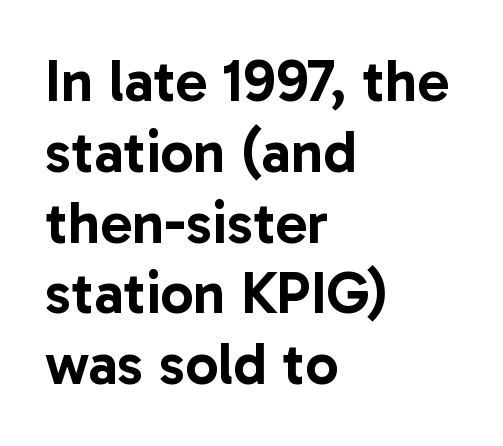
The glyphs are unaccompanied by any horizontal stroke below them. The rendering keeps characters at their native spacing. Do the letters lean? They stand straight. Every row of glyphs begins at an identical x-position on the left. The glyphs in this specimen are sans serif.
